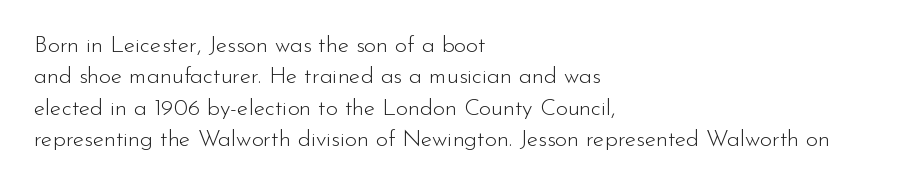
Q: Is the text bold? A: No.
Q: Is the text italic (slanted)? A: No, it is upright.
Q: Is the text underlined? A: No.
Q: How is the paragraph aligned? A: Left-aligned.
Q: Is the spacing between letters normal or unusually wide? A: Normal.
Q: Is the spacing between lines tight, normal or loose? A: Normal.
